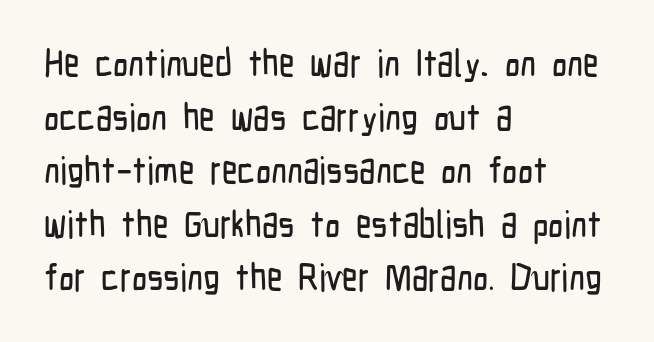
{"serif": "no", "italic": "no", "width": "condensed", "stroke_contrast": "low", "x_height": "medium", "monospaced": "no", "underline": "no", "align": "left", "line_spacing": "normal", "line_spacing_ratio": 1.41, "letter_spacing": "normal", "letter_spacing_em": 0.0, "glyph_px": 38}
